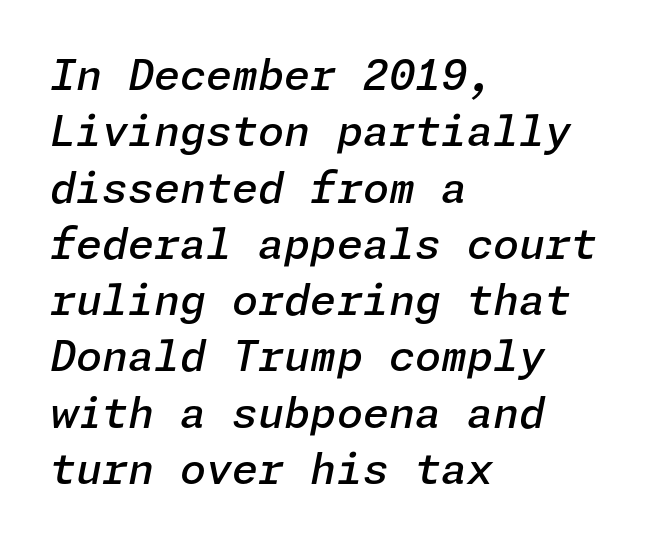
Descender tails drop into unmarked territory. The rendering applies a slant to the glyphs. Line beginnings align vertically; line endings do not. The designer left line spacing at the default.
